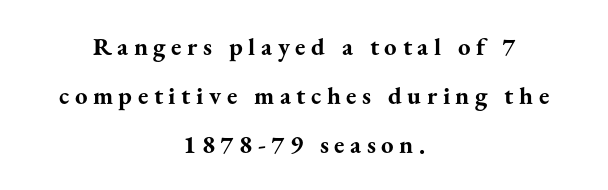
Q: Is the text bold? A: Yes.
Q: Is the text italic (slanted)? A: No, it is upright.
Q: Is the text underlined? A: No.
Q: How is the paragraph aligned? A: Centered.
Q: Is the spacing between letters normal or unusually wide? A: Unusually wide.
Q: Is the spacing between lines tight, normal or loose? A: Loose.
